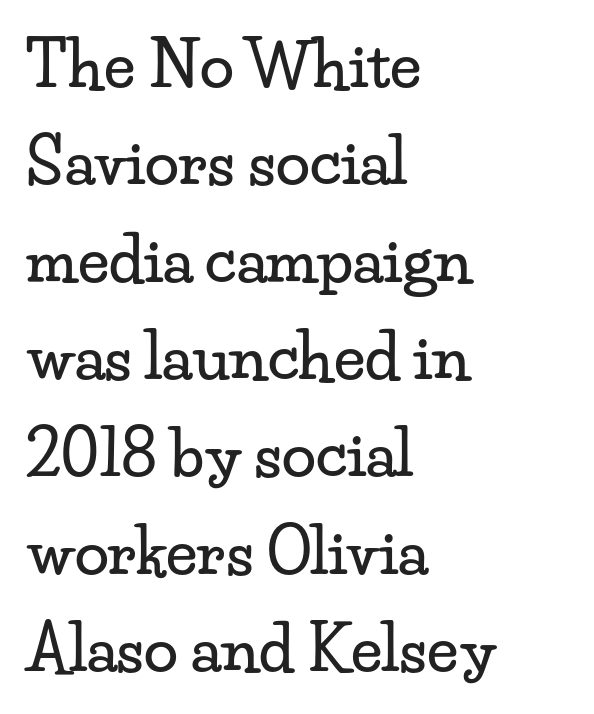
{"serif": "yes", "italic": "no", "width": "wide", "stroke_contrast": "low", "x_height": "small", "monospaced": "no", "underline": "no", "align": "left", "line_spacing": "normal", "line_spacing_ratio": 1.57, "letter_spacing": "normal", "letter_spacing_em": 0.0, "glyph_px": 62}
